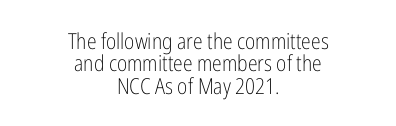
Italic: no, the glyphs are upright roman. Does extra space separate the letters? No, they use regular spacing. Interline gaps are noticeably narrow in this sample. Bare-footed words on every line.
